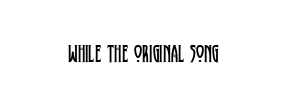
Q: Is the text bold? A: No.
Q: Is the text italic (slanted)? A: No, it is upright.
Q: Is the text underlined? A: No.
Q: Is the spacing between letters normal or unusually wide? A: Normal.
